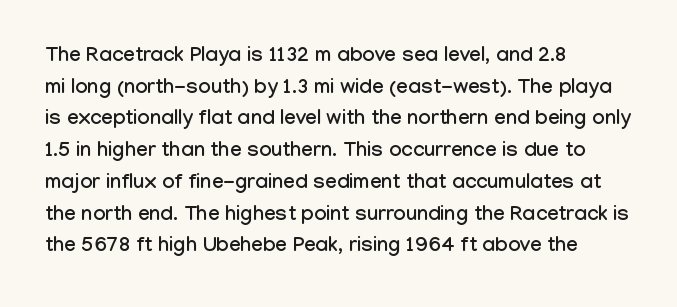
Q: Is the text italic (slanted)? A: No, it is upright.
Q: Is the text underlined? A: No.
Q: How is the paragraph aligned? A: Left-aligned.
Q: Is the spacing between letters normal or unusually wide? A: Normal.
Q: Is the spacing between lines tight, normal or loose? A: Normal.
